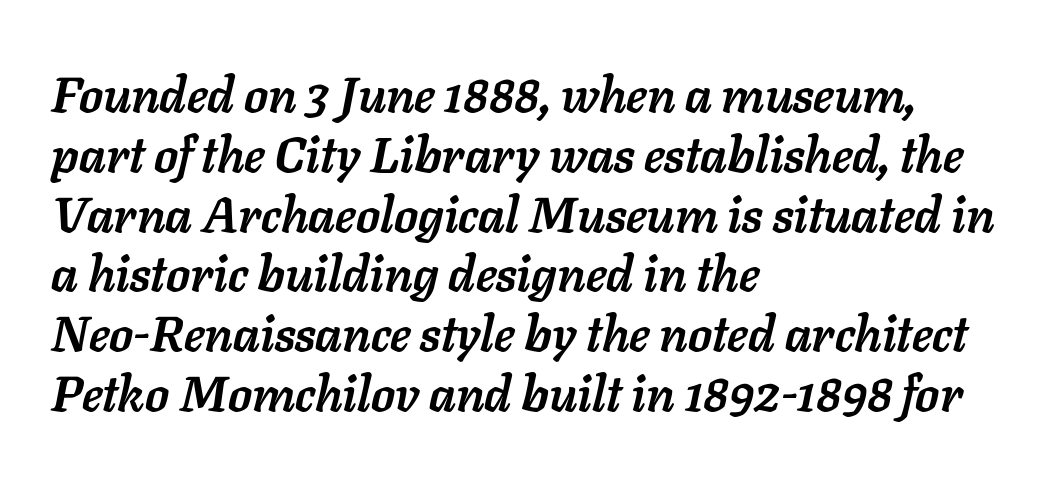
{"italic": "yes", "lean": "right", "slant_degrees": 11, "bold": "yes", "weight": "semibold", "width": "normal", "stroke_contrast": "low", "x_height": "medium", "monospaced": "no", "underline": "no", "align": "left", "line_spacing_ratio": 1.22, "letter_spacing": "normal", "letter_spacing_em": 0.0, "glyph_px": 49}
